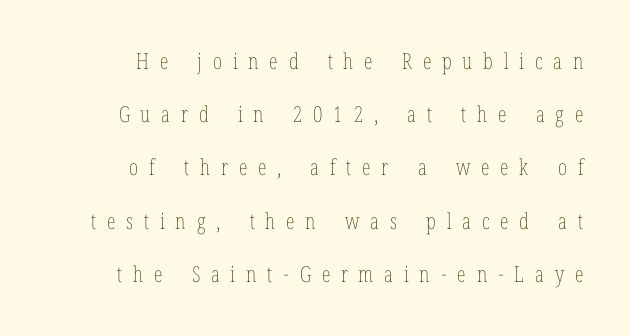
This rendering uses right alignment, leaving the left contour irregular. The type sits square on the baseline with zero lean. The face used here is rendered with a markedly widened letterfit. The foot of each line stays bare and open.
